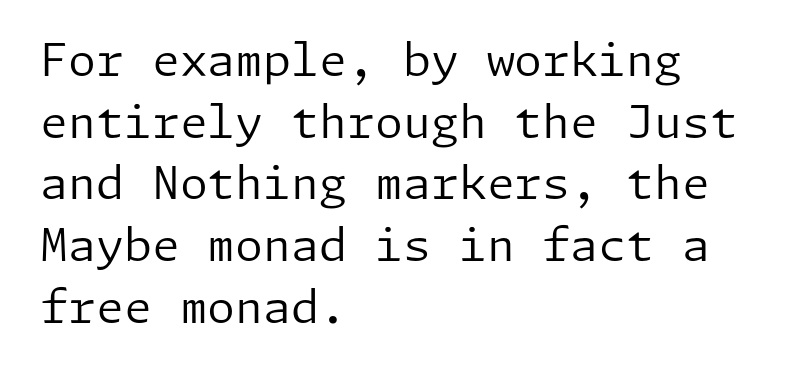
{"serif": "no", "italic": "no", "bold": "no", "weight": "regular", "width": "normal", "stroke_contrast": "low", "x_height": "medium", "underline": "no", "align": "left", "line_spacing": "normal", "line_spacing_ratio": 1.37, "letter_spacing": "normal", "letter_spacing_em": 0.0, "glyph_px": 45}
